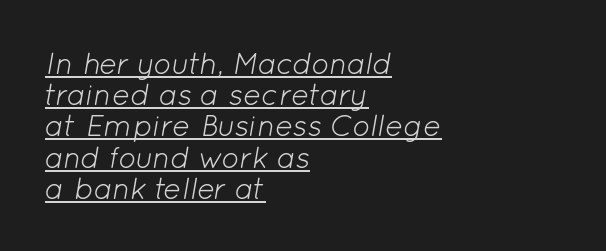
{"italic": "yes", "lean": "right", "slant_degrees": 12, "bold": "no", "weight": "light", "width": "normal", "stroke_contrast": "low", "x_height": "medium", "monospaced": "no", "underline": "yes", "align": "left", "line_spacing": "tight", "line_spacing_ratio": 1.04, "letter_spacing": "normal", "letter_spacing_em": 0.0, "glyph_px": 30}
